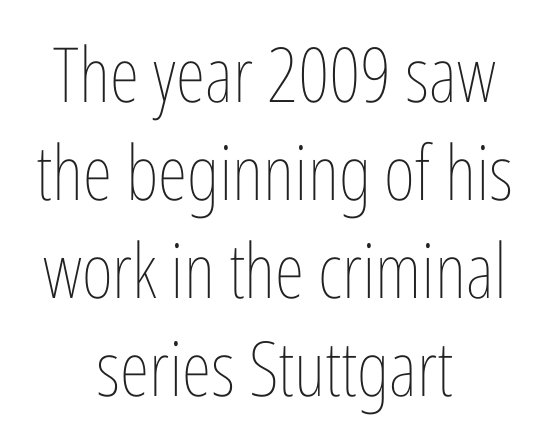
Q: Is the text bold? A: No.
Q: Is the text italic (slanted)? A: No, it is upright.
Q: Is the text underlined? A: No.
Q: How is the paragraph aligned? A: Centered.
Q: Is the spacing between letters normal or unusually wide? A: Normal.
Q: Is the spacing between lines tight, normal or loose? A: Normal.
Q: Width (condensed, normal, or wide)? A: Condensed.
Q: Stroke contrast? A: Low.
Q: x-height? A: Medium.
Q: Monospaced? A: No.
